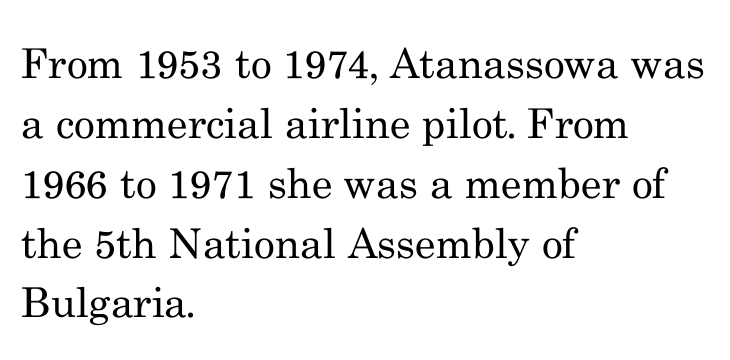
The image shows 41 px regular-weight serif type, upright; set left-aligned, normal line spacing (1.46x), normal letter spacing, not underlined; medium stroke contrast and a small x-height.
